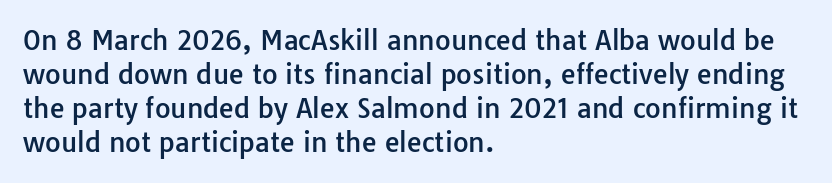
Q: Is the text italic (slanted)? A: No, it is upright.
Q: Is the text underlined? A: No.
Q: How is the paragraph aligned? A: Left-aligned.
Q: Is the spacing between letters normal or unusually wide? A: Normal.
Q: Is the spacing between lines tight, normal or loose? A: Normal.
